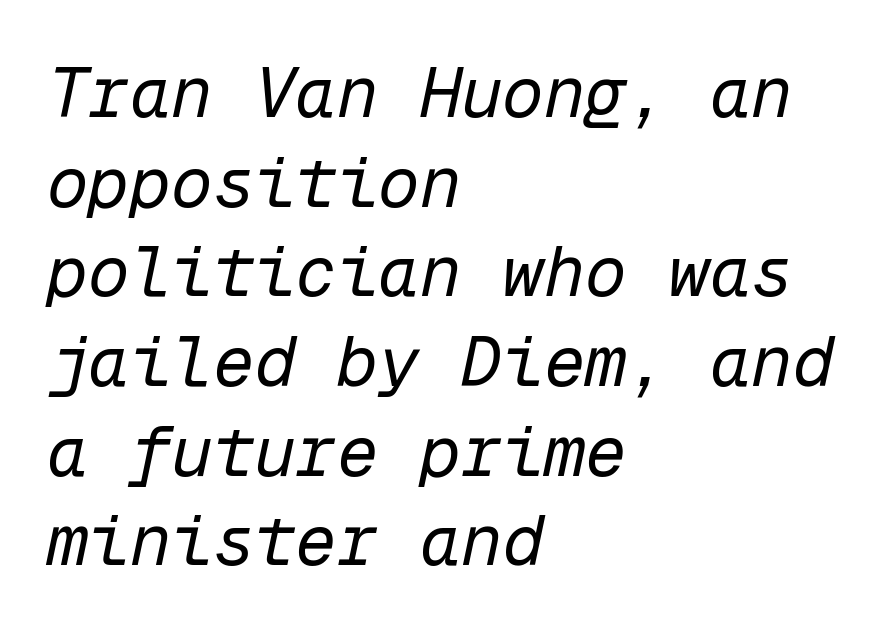
{"italic": "yes", "lean": "right", "slant_degrees": 12, "bold": "no", "weight": "regular", "width": "normal", "stroke_contrast": "low", "x_height": "medium", "monospaced": "yes", "underline": "no", "align": "left", "line_spacing": "normal", "line_spacing_ratio": 1.3, "letter_spacing": "normal", "letter_spacing_em": 0.0, "glyph_px": 69}
